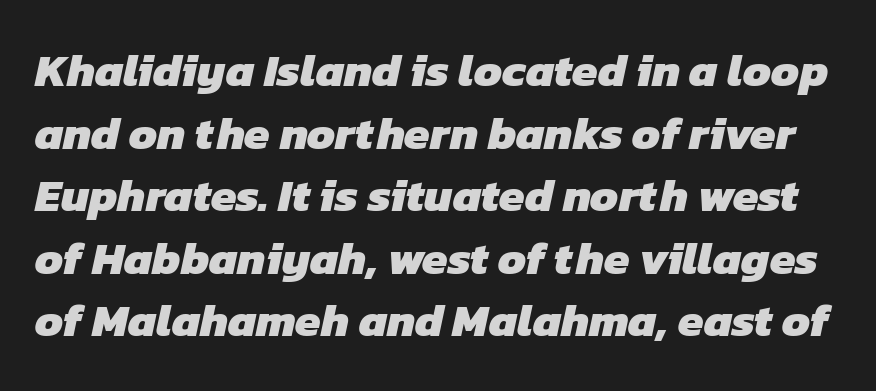
Q: Is the text bold? A: Yes.
Q: Is the typeface a serif or a sans-serif typeface? A: Sans-serif.
Q: Is the text underlined? A: No.
Q: Is the spacing between letters normal or unusually wide? A: Normal.
Q: Is the spacing between lines tight, normal or loose? A: Normal.
Q: Width (condensed, normal, or wide)? A: Normal.
Q: Stroke contrast? A: Low.
Q: x-height? A: Medium.
Q: Monospaced? A: No.
